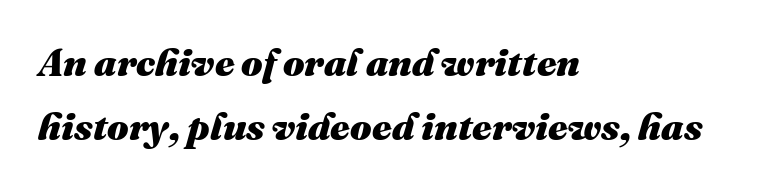
Q: Is the text bold? A: Yes.
Q: Is the text italic (slanted)? A: Yes, it leans right by about 16 degrees.
Q: Is the text underlined? A: No.
Q: How is the paragraph aligned? A: Left-aligned.
Q: Is the spacing between letters normal or unusually wide? A: Normal.
Q: Is the spacing between lines tight, normal or loose? A: Normal.
Q: Width (condensed, normal, or wide)? A: Normal.
Q: Stroke contrast? A: Medium.
Q: x-height? A: Medium.
Q: Monospaced? A: No.
